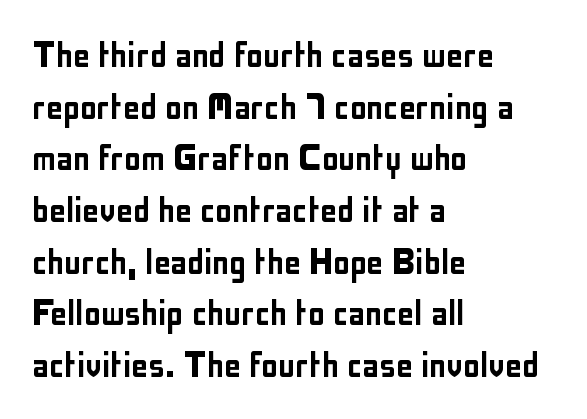
Note the varied advance widths — an 'i' is clearly narrower than an 'm'. Nobody touched the tracking dial on this one. Upright lettering throughout. These lines are composed in type without serifs. Notice how the passage keeps a crisp vertical edge on the left only.
